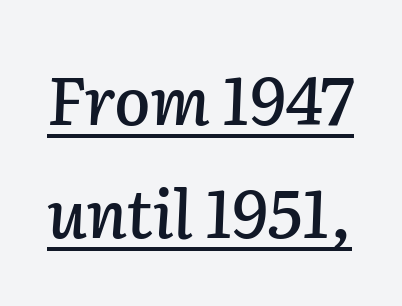
The image shows 66 px text type, italic (leaning right); set line spacing 1.71x, normal letter spacing, underlined; low stroke contrast and a medium x-height.
